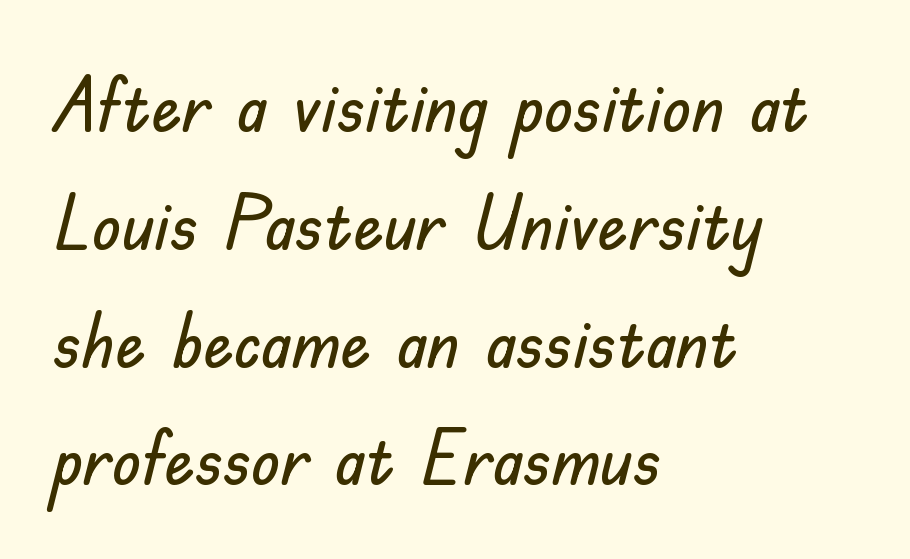
Q: Is the text italic (slanted)? A: Yes.
Q: Is the typeface a serif or a sans-serif typeface? A: Sans-serif.
Q: Is the text underlined? A: No.
Q: How is the paragraph aligned? A: Left-aligned.
Q: Is the spacing between letters normal or unusually wide? A: Normal.
Q: Is the spacing between lines tight, normal or loose? A: Normal.
Q: Width (condensed, normal, or wide)? A: Normal.
Q: Stroke contrast? A: Low.
Q: x-height? A: Small.
Q: Monospaced? A: No.
